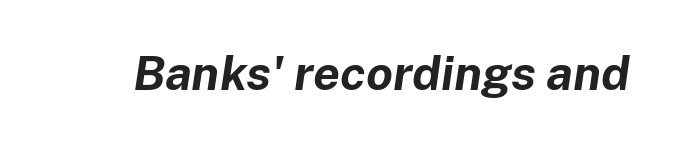
Q: Is the text bold? A: Yes.
Q: Is the text italic (slanted)? A: Yes, it leans right by about 8 degrees.
Q: Is the text underlined? A: No.
Q: Is the spacing between letters normal or unusually wide? A: Normal.
Q: Width (condensed, normal, or wide)? A: Normal.
Q: Stroke contrast? A: Low.
Q: x-height? A: Medium.
Q: Monospaced? A: No.
